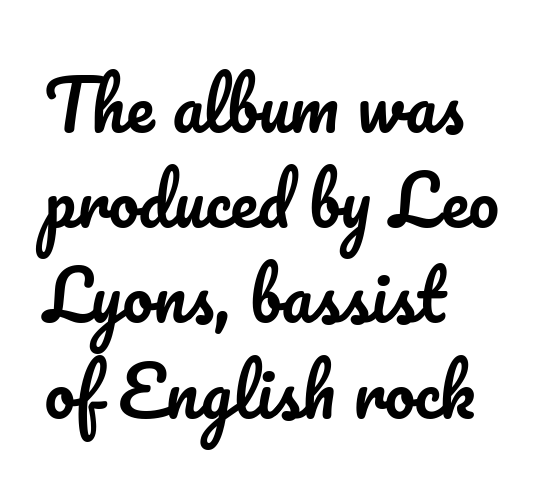
Left-aligned paragraph, ragged on the right. Looks like regular typesetting: each glyph gets only the width it needs. In terms of letterspacing, this is plain default setting. Lines of text with bare space underneath. A normal amount of white space separates one row of letters from the next.
